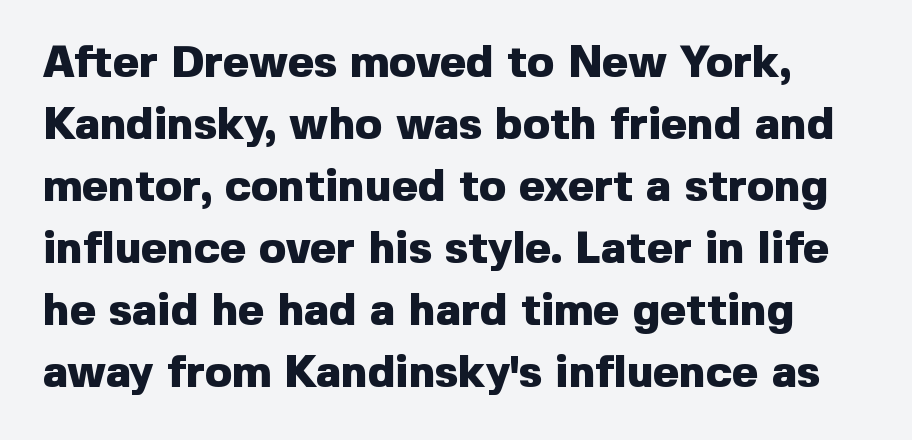
Regular leading. Each word holds together tightly as a unit, with standard inter-letter gaps. What kind of face is this? One without serifs — a sans. This sample uses an upright cut, with every glyph sitting square on the baseline.
